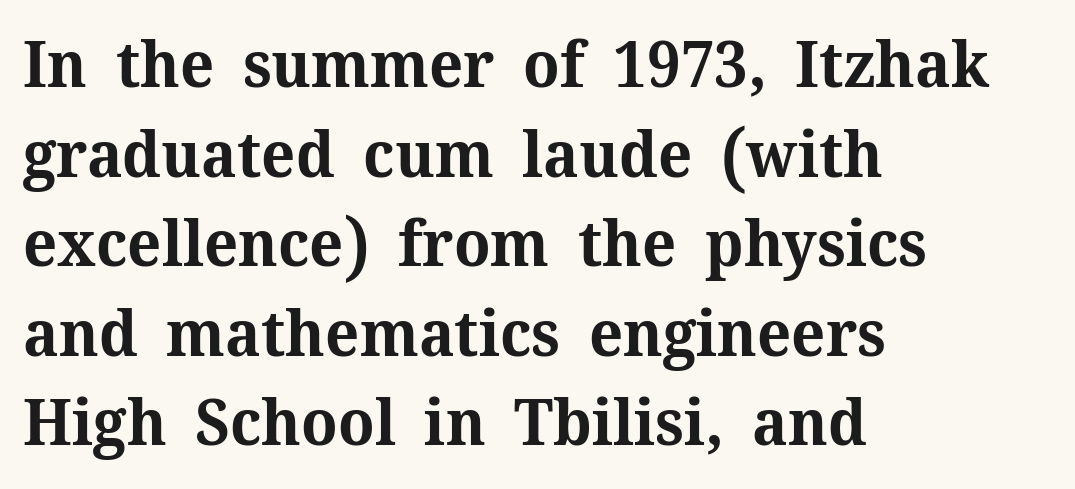
Q: Is the text bold? A: Yes.
Q: Is the text italic (slanted)? A: No, it is upright.
Q: Is the typeface a serif or a sans-serif typeface? A: Serif.
Q: Is the text underlined? A: No.
Q: How is the paragraph aligned? A: Left-aligned.
Q: Is the spacing between letters normal or unusually wide? A: Normal.
Q: Is the spacing between lines tight, normal or loose? A: Normal.
Q: Width (condensed, normal, or wide)? A: Normal.
Q: Stroke contrast? A: Medium.
Q: x-height? A: Medium.
Q: Monospaced? A: No.
